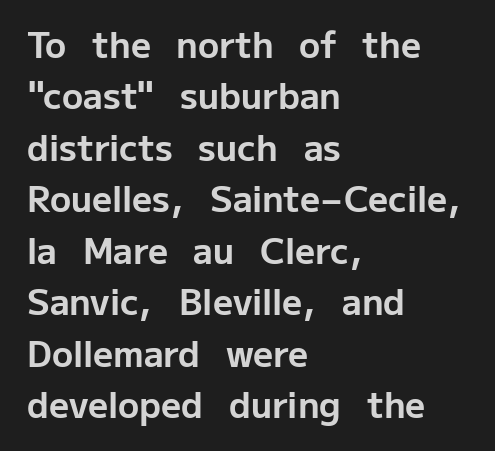
The image shows 35 px bold sans-serif type, upright; set left-aligned, normal line spacing (1.47x), normal letter spacing, not underlined; low stroke contrast and a medium x-height.
